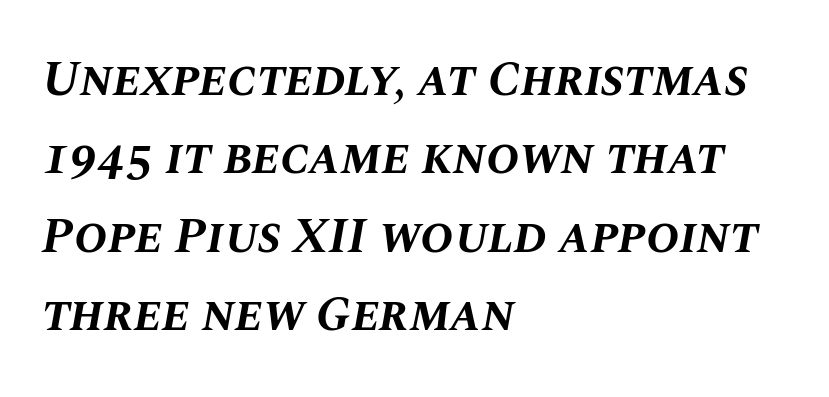
The image shows 50 px bold type, italic (leaning right); set left-aligned, normal line spacing (1.57x), normal letter spacing, not underlined; medium stroke contrast and a large x-height.
